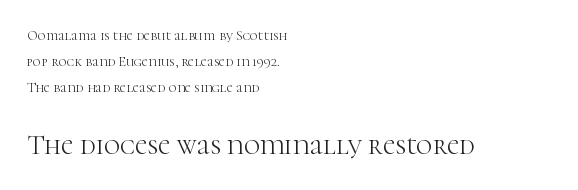
Nope, not italic — everything's standing straight. The more generous point size was reserved for the lower chunk. Unlike a clean sans, this face finishes its strokes with serifs. Unmarked baselines from the first word to the last.
